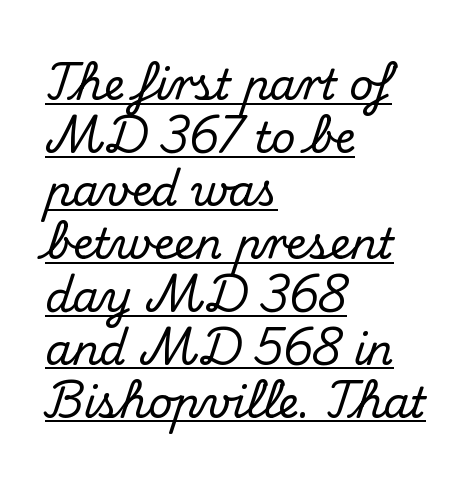
Q: Is the text italic (slanted)? A: Yes.
Q: Is the typeface a serif or a sans-serif typeface? A: Serif.
Q: Is the text underlined? A: Yes.
Q: How is the paragraph aligned? A: Left-aligned.
Q: Is the spacing between letters normal or unusually wide? A: Normal.
Q: Is the spacing between lines tight, normal or loose? A: Normal.
Q: Width (condensed, normal, or wide)? A: Normal.
Q: Stroke contrast? A: Medium.
Q: x-height? A: Small.
Q: Monospaced? A: No.
